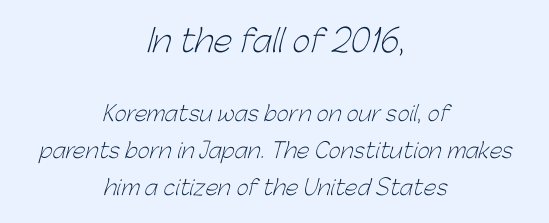
The image shows 31 px light sans-serif type; set centered, line spacing 1.76x, normal letter spacing, not underlined; the first (top) block is 1.48x larger; low stroke contrast and a medium x-height.
